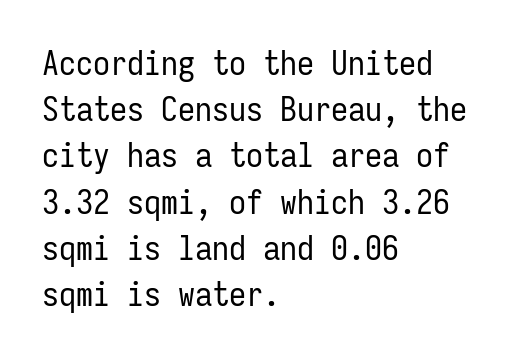
Q: Is the text bold? A: No.
Q: Is the text italic (slanted)? A: No, it is upright.
Q: Is the typeface a serif or a sans-serif typeface? A: Sans-serif.
Q: Is the text underlined? A: No.
Q: How is the paragraph aligned? A: Left-aligned.
Q: Is the spacing between letters normal or unusually wide? A: Normal.
Q: Is the spacing between lines tight, normal or loose? A: Normal.
Q: Width (condensed, normal, or wide)? A: Condensed.
Q: Stroke contrast? A: Low.
Q: x-height? A: Medium.
Q: Monospaced? A: Yes.
